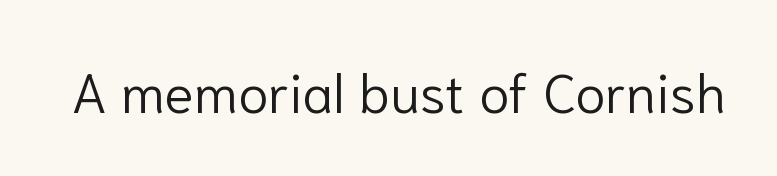
The image shows 55 px light sans-serif type, upright; set normal letter spacing, not underlined; low stroke contrast and a medium x-height.
